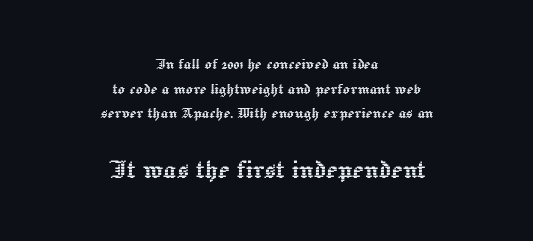
This rendering uses center alignment, leaving both contours irregular but symmetric. A typesetter would call this zero additional tracking. Horizontal bands of white between lines are of average thickness. The font's upright variant was chosen for this text. Compare the two chunks: the lower has the greater cap height. Quick note: underline off.
